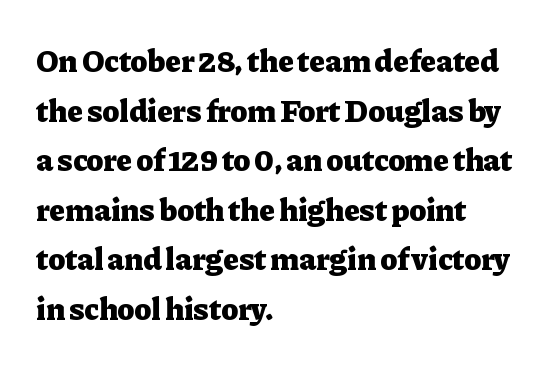
The image shows 32 px heavy serif type, upright; set left-aligned, normal line spacing (1.55x), normal letter spacing, not underlined; low stroke contrast and a medium x-height.
